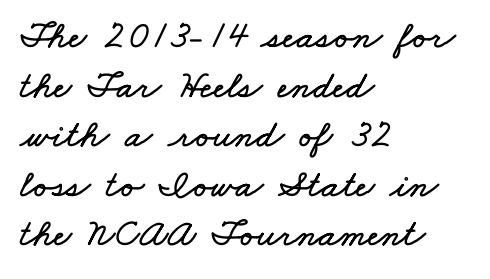
{"width": "wide", "stroke_contrast": "low", "x_height": "small", "monospaced": "no", "underline": "no", "align": "left", "line_spacing": "normal", "line_spacing_ratio": 1.27, "letter_spacing": "normal", "letter_spacing_em": 0.0, "glyph_px": 39}
